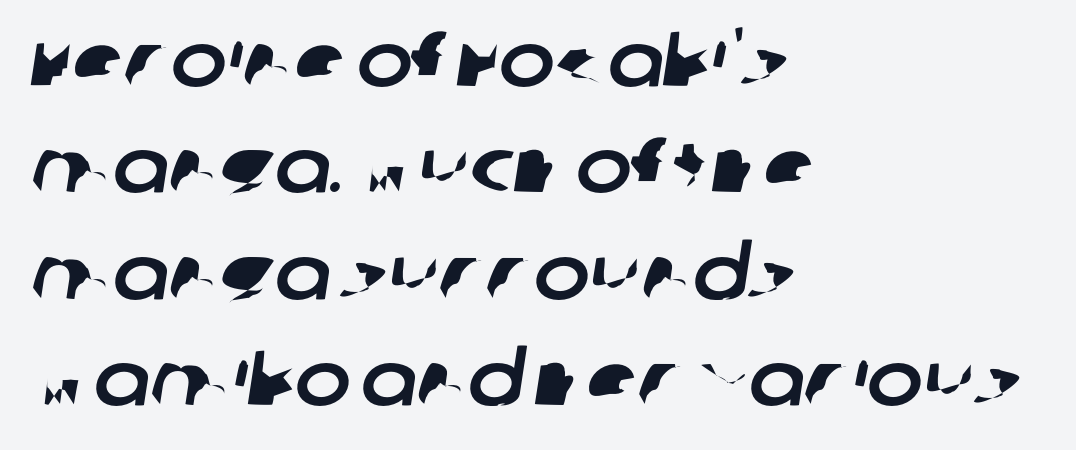
{"serif": "no", "width": "normal", "stroke_contrast": "low", "x_height": "large", "monospaced": "no", "underline": "no", "align": "left", "line_spacing": "normal", "line_spacing_ratio": 1.42, "letter_spacing": "normal", "letter_spacing_em": 0.0, "glyph_px": 75}
